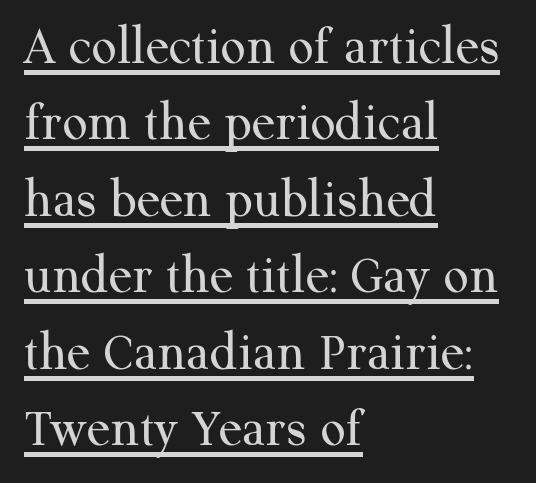
The image shows 55 px regular-weight serif type, upright; set left-aligned, normal line spacing (1.39x), normal letter spacing, underlined; medium stroke contrast and a medium x-height.
